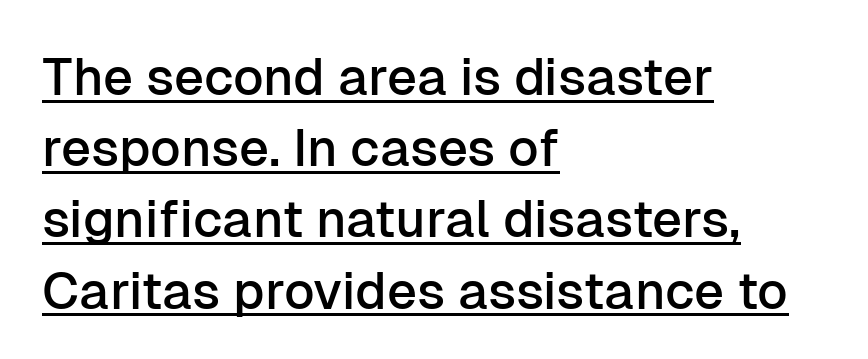
The image shows 52 px sans-serif type, upright; set left-aligned, normal line spacing (1.37x), normal letter spacing, underlined; low stroke contrast and a medium x-height.
